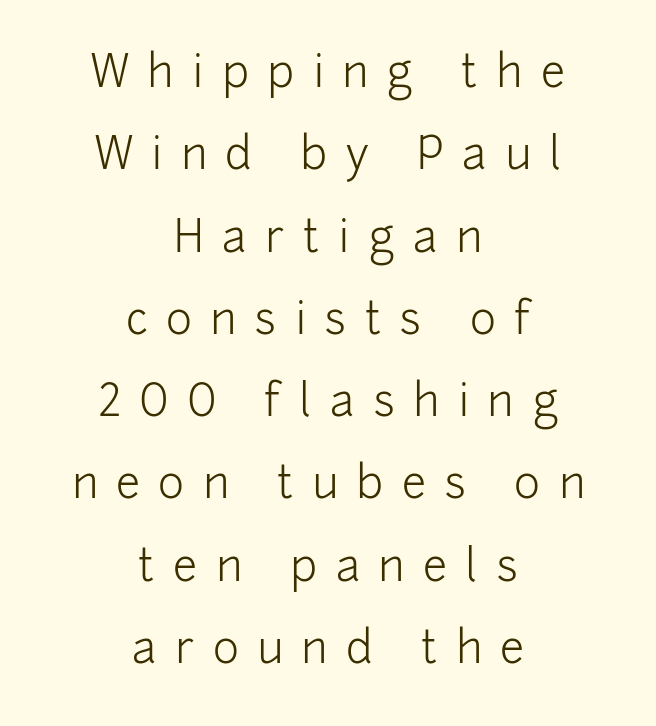
{"serif": "no", "italic": "no", "bold": "no", "weight": "light", "width": "normal", "stroke_contrast": "low", "x_height": "medium", "monospaced": "no", "underline": "no", "align": "center", "line_spacing_ratio": 1.87, "letter_spacing": "wide", "letter_spacing_em": 0.42, "glyph_px": 44}
